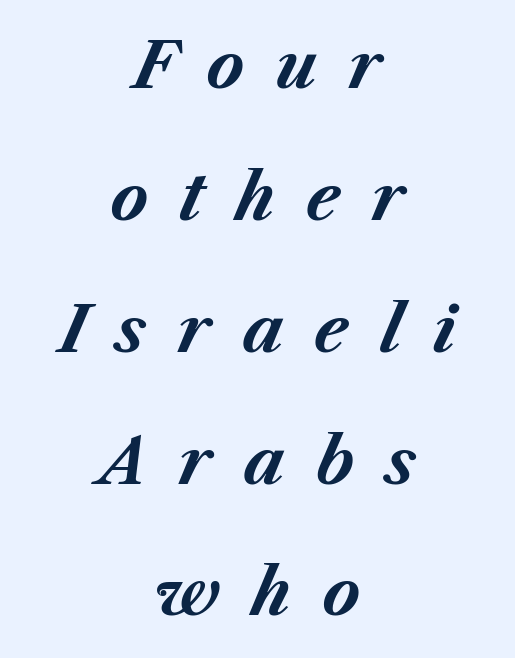
Q: Is the text bold? A: Yes.
Q: Is the text italic (slanted)? A: Yes, it leans right by about 23 degrees.
Q: Is the text underlined? A: No.
Q: How is the paragraph aligned? A: Centered.
Q: Is the spacing between letters normal or unusually wide? A: Unusually wide.
Q: Is the spacing between lines tight, normal or loose? A: Loose.
Q: Width (condensed, normal, or wide)? A: Normal.
Q: Stroke contrast? A: Medium.
Q: x-height? A: Medium.
Q: Monospaced? A: No.
